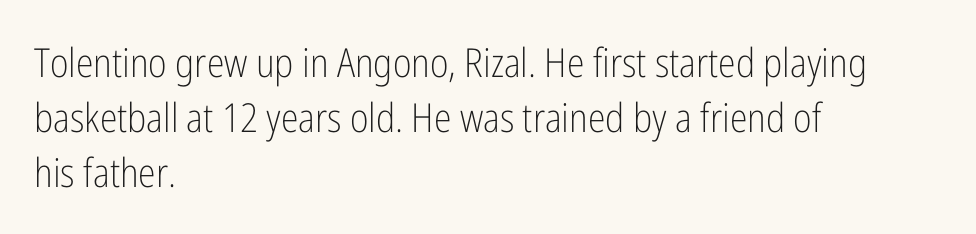
{"serif": "no", "italic": "no", "bold": "no", "weight": "light", "width": "condensed", "stroke_contrast": "low", "x_height": "medium", "monospaced": "no", "underline": "no", "align": "left", "line_spacing": "normal", "line_spacing_ratio": 1.38, "letter_spacing": "normal", "letter_spacing_em": 0.0, "glyph_px": 40}
